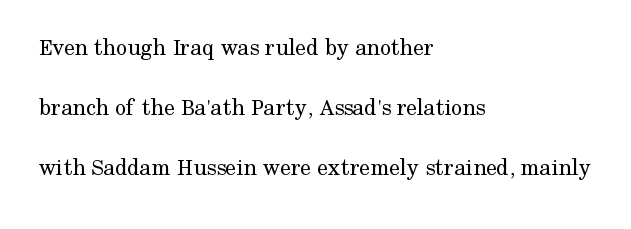
Q: Is the text bold? A: No.
Q: Is the text italic (slanted)? A: No, it is upright.
Q: Is the text underlined? A: No.
Q: How is the paragraph aligned? A: Left-aligned.
Q: Is the spacing between letters normal or unusually wide? A: Normal.
Q: Is the spacing between lines tight, normal or loose? A: Loose.
